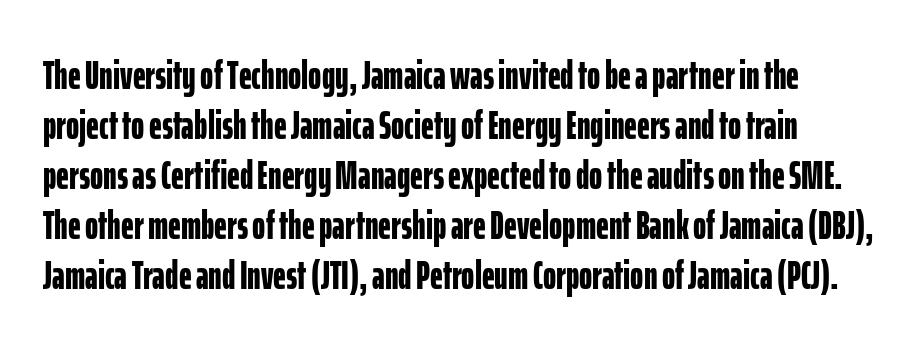
Examine the stroke ends and you'll find no serifs. Tracking here is standard; glyphs follow each other at the usual distance. The space beneath each line is pristine and unruled. Designer's note — italics off, roman on. A typesetter would call this leading conventional body-copy spacing. Strong, thick strokes mark this as bold type.
